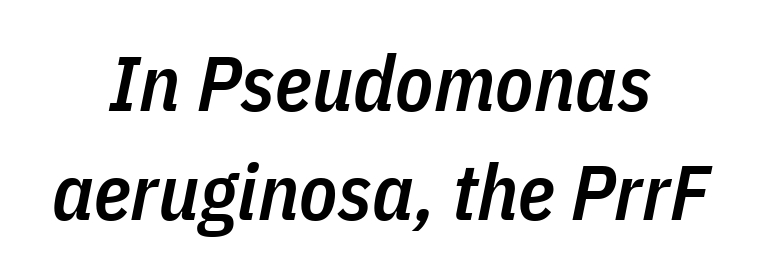
The image shows 78 px semibold, condensed type, italic (leaning right); set centered, normal line spacing (1.4x), normal letter spacing, not underlined; low stroke contrast and a medium x-height.
